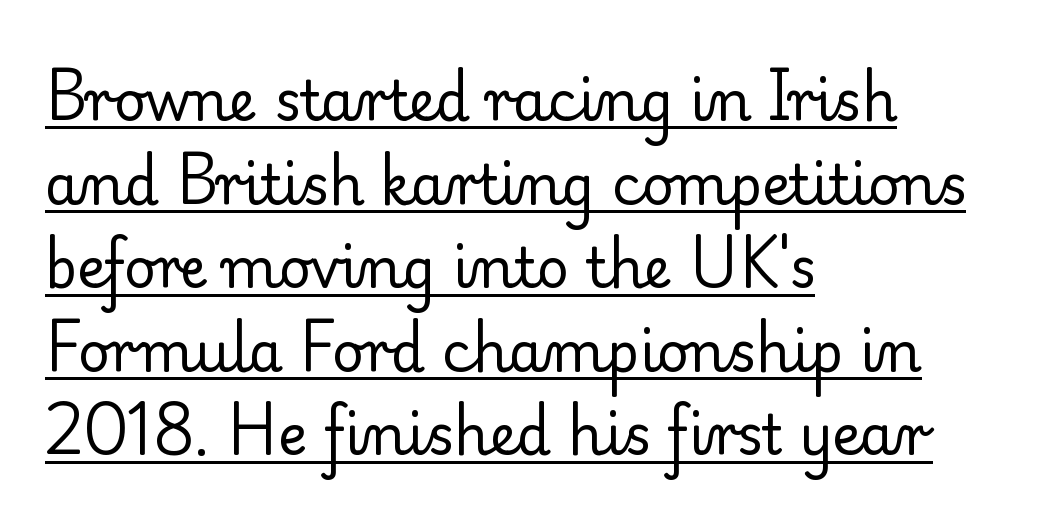
Observe the ordinary spacing: letters are neighbours, not strangers. Horizontally, the lines are justified to the leading edge only. Underlined type. Here the designer chose a conventional face with non-uniform glyph widths. Ordinary non-slanted type is in use. A quiet, ordinary-to-light weight characterises the typeface.
